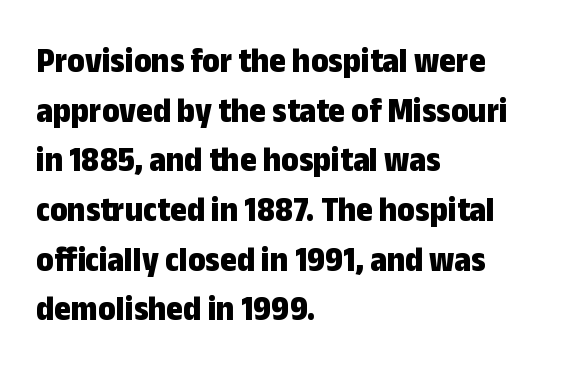
The image shows 36 px bold, condensed sans-serif type, upright; set left-aligned, normal line spacing (1.38x), normal letter spacing, not underlined; low stroke contrast and a medium x-height.
